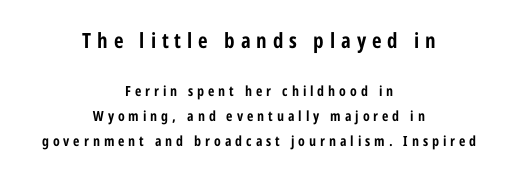
Q: Is the text bold? A: Yes.
Q: Is the text italic (slanted)? A: No, it is upright.
Q: Is the text underlined? A: No.
Q: How is the paragraph aligned? A: Centered.
Q: Is the spacing between letters normal or unusually wide? A: Unusually wide.
Q: Which block of text is set in a larger size, the first (top) or the second (bottom)? A: The first (top) one.
